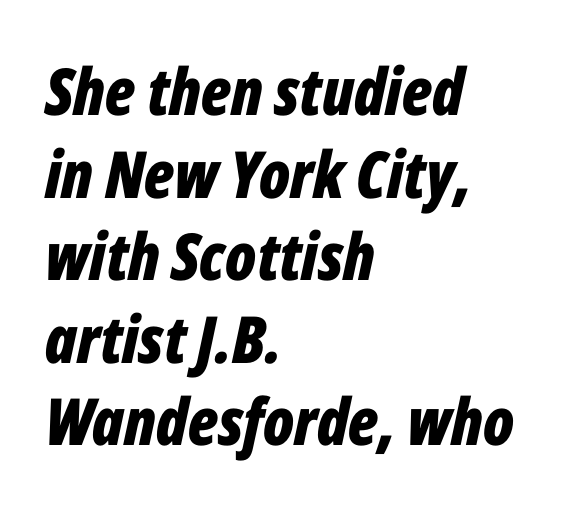
Q: Is the text bold? A: Yes.
Q: Is the text italic (slanted)? A: Yes, it leans right by about 12 degrees.
Q: Is the text underlined? A: No.
Q: How is the paragraph aligned? A: Left-aligned.
Q: Is the spacing between letters normal or unusually wide? A: Normal.
Q: Is the spacing between lines tight, normal or loose? A: Normal.
Q: Width (condensed, normal, or wide)? A: Condensed.
Q: Stroke contrast? A: Low.
Q: x-height? A: Medium.
Q: Monospaced? A: No.
